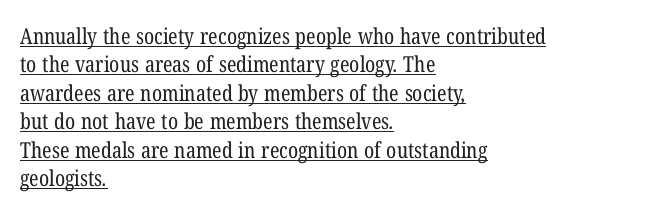
{"bold": "no", "underline": "yes", "align": "left", "line_spacing": "normal", "line_spacing_ratio": 1.29, "letter_spacing": "normal", "letter_spacing_em": 0.0, "glyph_px": 22}
